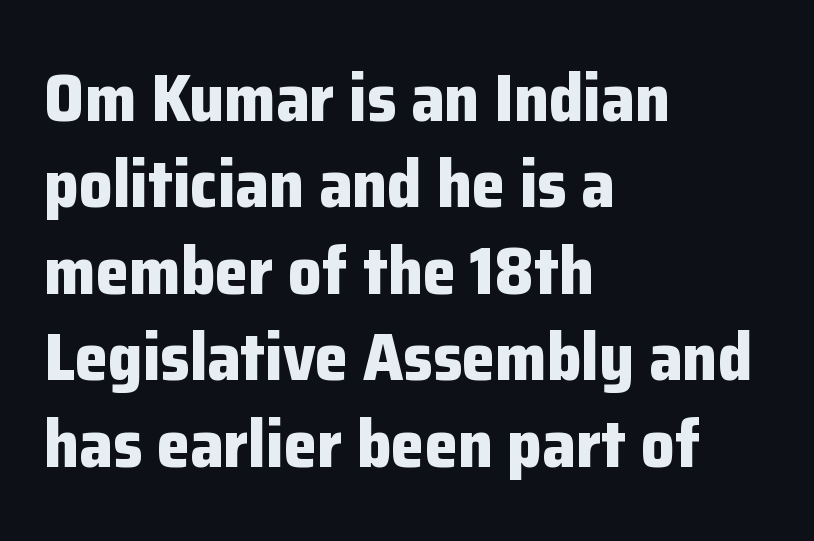
Is there any slant? The stems are plumb. The passage shown is typeset with a sans-serif family. Proportional: the letters do not fall into vertical columns. Caption: multi-line text, flush left, ragged right. How heavy is the stroke? Heavy — this is a bold. Tracking here is standard; glyphs follow each other at the usual distance.
